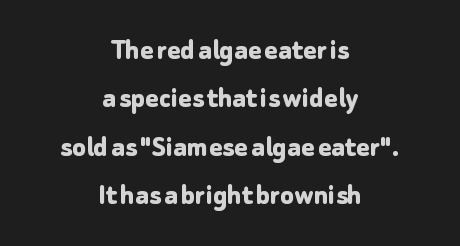
A typesetter would call this proportional, since set widths differ per character. Does the type have serifs? No, each stem ends abruptly. Typeset on center — no edge is straight. No extra tracking has been applied to these lines.
